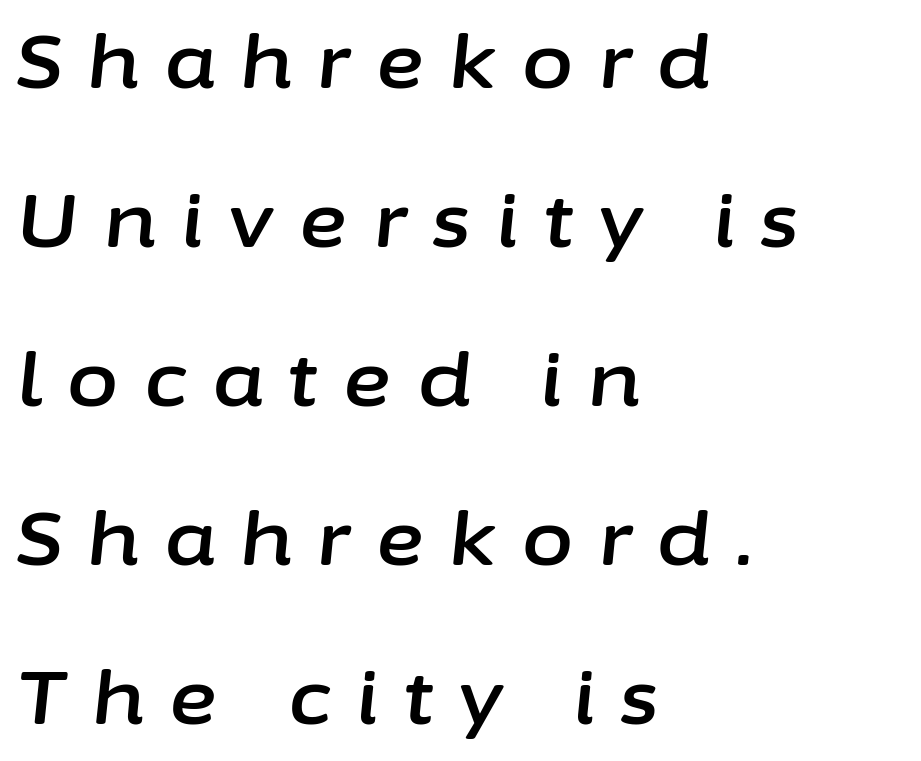
Q: Is the text italic (slanted)? A: Yes, it leans right by about 6 degrees.
Q: Is the text underlined? A: No.
Q: How is the paragraph aligned? A: Left-aligned.
Q: Is the spacing between letters normal or unusually wide? A: Unusually wide.
Q: Is the spacing between lines tight, normal or loose? A: Loose.
Q: Width (condensed, normal, or wide)? A: Normal.
Q: Stroke contrast? A: Low.
Q: x-height? A: Medium.
Q: Monospaced? A: No.
